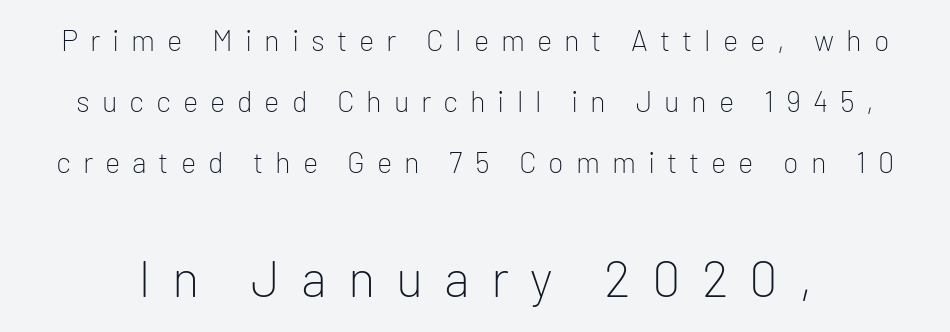
Q: Is the text bold? A: No.
Q: Is the text italic (slanted)? A: No, it is upright.
Q: Is the typeface a serif or a sans-serif typeface? A: Sans-serif.
Q: Is the text underlined? A: No.
Q: Is the spacing between letters normal or unusually wide? A: Unusually wide.
Q: Is the spacing between lines tight, normal or loose? A: Loose.
Q: Which block of text is set in a larger size, the first (top) or the second (bottom)? A: The second (bottom) one.
Q: Width (condensed, normal, or wide)? A: Normal.
Q: Stroke contrast? A: Low.
Q: x-height? A: Medium.
Q: Monospaced? A: No.
